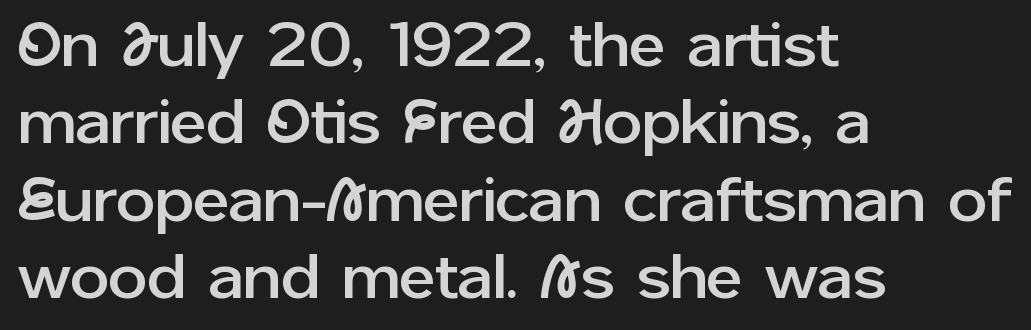
{"serif": "no", "italic": "no", "width": "normal", "stroke_contrast": "low", "x_height": "medium", "monospaced": "no", "underline": "no", "align": "left", "line_spacing": "normal", "line_spacing_ratio": 1.25, "letter_spacing": "normal", "letter_spacing_em": 0.0, "glyph_px": 62}
